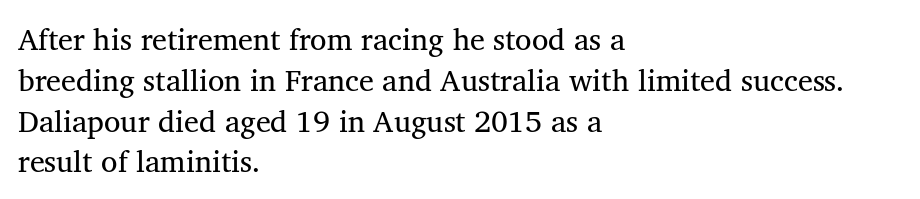
{"serif": "yes", "bold": "no", "weight": "regular", "width": "normal", "stroke_contrast": "medium", "x_height": "medium", "monospaced": "no", "underline": "no", "align": "left", "line_spacing": "normal", "line_spacing_ratio": 1.36, "letter_spacing": "normal", "letter_spacing_em": 0.0, "glyph_px": 30}
